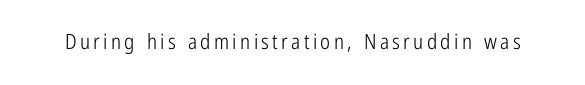
The image shows 21 px text type, upright; set not underlined.
